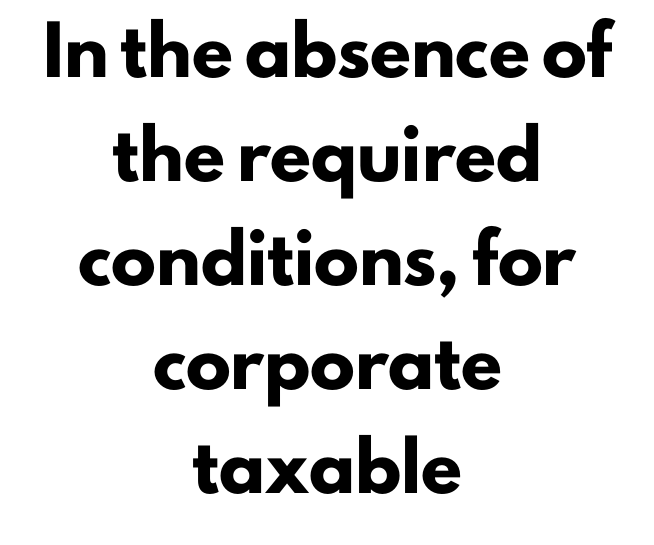
The text block is weighted toward neither margin, spreading evenly from the middle. Think of a printed novel: that variable character pitch is what you see here. Honestly, there is no underline to notice here at all. These lines stand farther apart than default settings would place them. Letter spacing: default.
